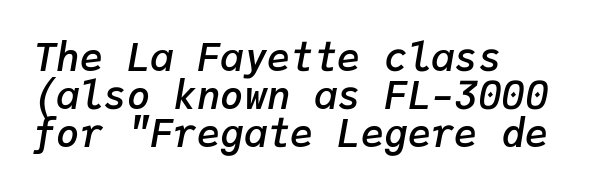
{"italic": "yes", "lean": "right", "slant_degrees": 9, "bold": "semi", "weight": "semibold", "width": "normal", "stroke_contrast": "low", "x_height": "medium", "monospaced": "yes", "underline": "no", "align": "left", "line_spacing": "tight", "line_spacing_ratio": 0.98, "letter_spacing": "normal", "letter_spacing_em": 0.0, "glyph_px": 39}
